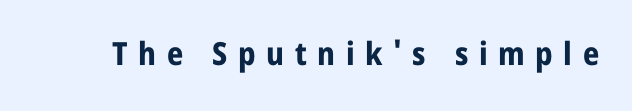
{"serif": "no", "italic": "no", "bold": "yes", "weight": "bold", "width": "condensed", "stroke_contrast": "low", "x_height": "large", "monospaced": "no", "underline": "no", "letter_spacing": "wide", "letter_spacing_em": 0.33, "glyph_px": 32}
